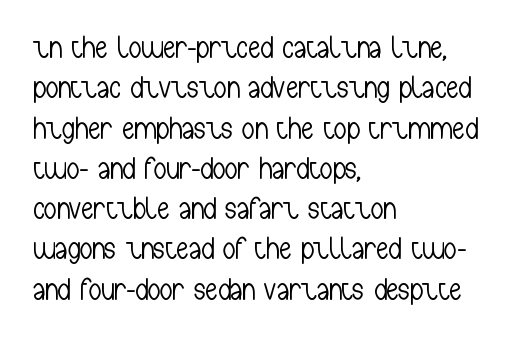
The rendering anchors every line to the left-hand side. Notice how the stems are strictly vertical — no italics here. Each letter's strokes conclude bluntly, with no projecting serifs. Summary of vertical rhythm: regular, with standard interline spacing.
